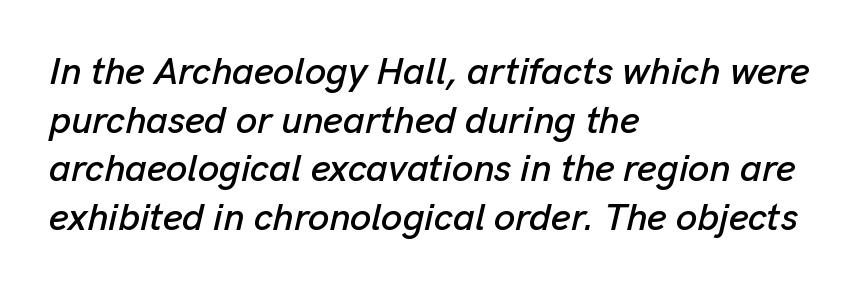
Where is the straight margin? On the left. Each letter keeps its own natural width here, so spacing adapts to shape. Underline: absent. One glance says typical: line gaps are just what's usual. Observe the ordinary spacing: letters are neighbours, not strangers. Yep, that's italic — everything's leaning.
